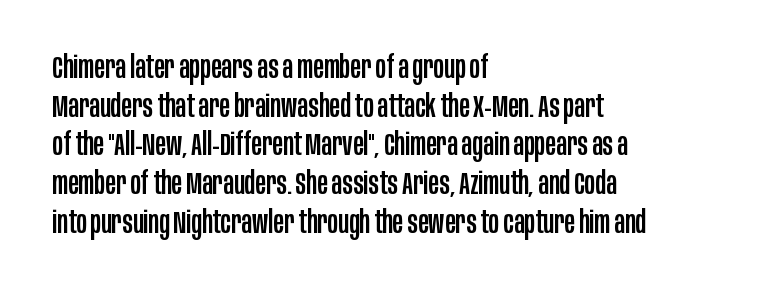
To sum up the face: it is a sans, with no serifs. Students, note that the glyphs here touch the page at normal intervals. Rendered with straight, roman letterforms. These lines are rendered in a variable-pitch font. A classic flush-left, rag-right setting is used for this passage.
